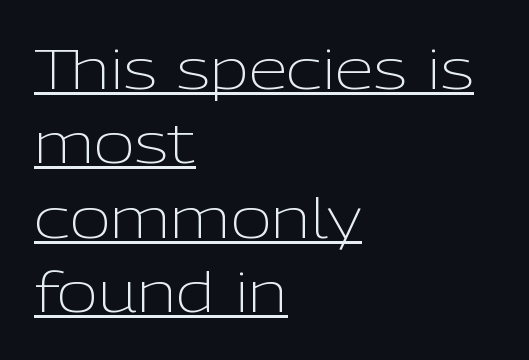
Q: Is the text bold? A: No.
Q: Is the text italic (slanted)? A: No, it is upright.
Q: Is the typeface a serif or a sans-serif typeface? A: Sans-serif.
Q: Is the text underlined? A: Yes.
Q: How is the paragraph aligned? A: Left-aligned.
Q: Is the spacing between letters normal or unusually wide? A: Normal.
Q: Is the spacing between lines tight, normal or loose? A: Normal.
Q: Width (condensed, normal, or wide)? A: Normal.
Q: Stroke contrast? A: Low.
Q: x-height? A: Medium.
Q: Monospaced? A: No.
